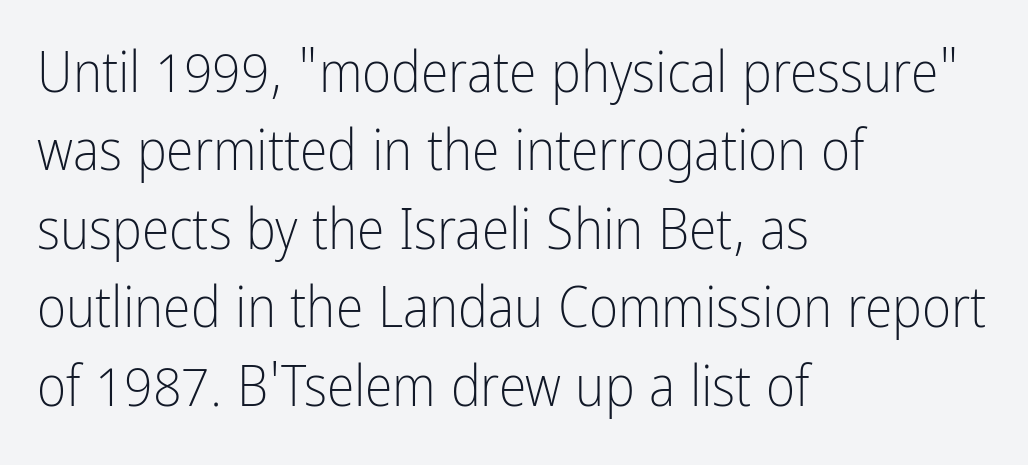
The image shows 56 px light, condensed sans-serif type, upright; set left-aligned, normal line spacing (1.4x), normal letter spacing, not underlined; low stroke contrast and a medium x-height.
